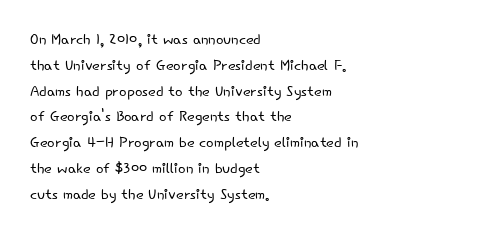
Q: Is the text bold? A: No.
Q: Is the text italic (slanted)? A: No, it is upright.
Q: Is the text underlined? A: No.
Q: How is the paragraph aligned? A: Left-aligned.
Q: Is the spacing between letters normal or unusually wide? A: Normal.
Q: Is the spacing between lines tight, normal or loose? A: Normal.
